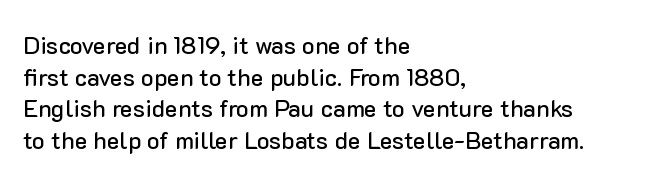
The image shows 24 px text type, upright; set left-aligned, normal line spacing (1.32x), normal letter spacing, not underlined.
